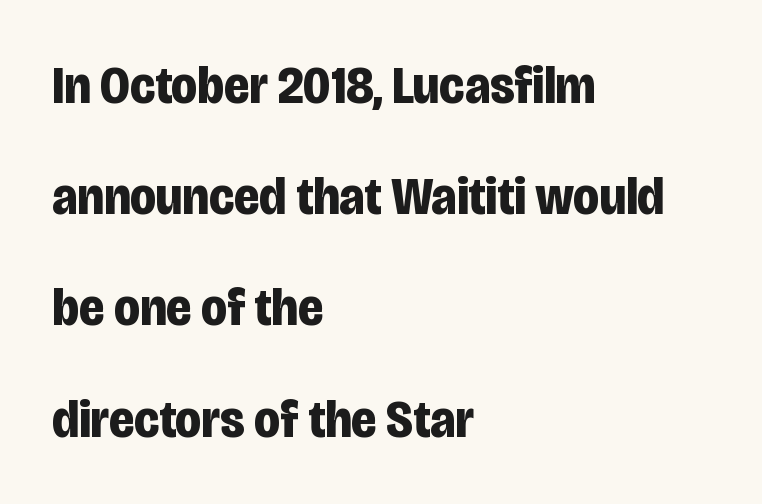
Q: Is the text bold? A: Yes.
Q: Is the text italic (slanted)? A: No, it is upright.
Q: Is the typeface a serif or a sans-serif typeface? A: Sans-serif.
Q: Is the text underlined? A: No.
Q: How is the paragraph aligned? A: Left-aligned.
Q: Is the spacing between letters normal or unusually wide? A: Normal.
Q: Is the spacing between lines tight, normal or loose? A: Loose.
Q: Width (condensed, normal, or wide)? A: Condensed.
Q: Stroke contrast? A: Low.
Q: x-height? A: Large.
Q: Monospaced? A: No.
